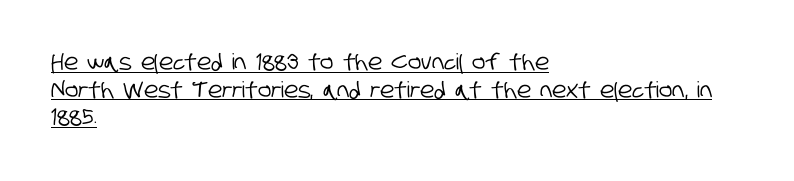
{"underline": "yes", "align": "left", "line_spacing": "normal", "line_spacing_ratio": 1.26, "letter_spacing": "normal", "letter_spacing_em": 0.0, "glyph_px": 22}
